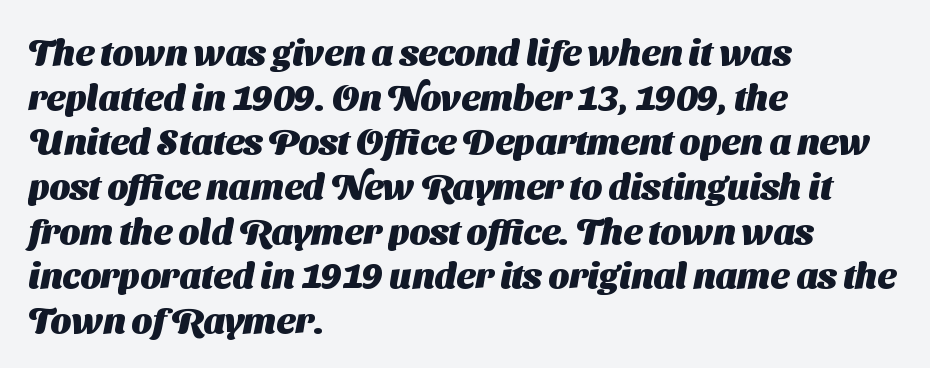
{"serif": "no", "bold": "yes", "weight": "heavy", "width": "normal", "stroke_contrast": "medium", "x_height": "medium", "monospaced": "no", "underline": "no", "align": "left", "line_spacing_ratio": 1.24, "letter_spacing": "normal", "letter_spacing_em": 0.0, "glyph_px": 36}
